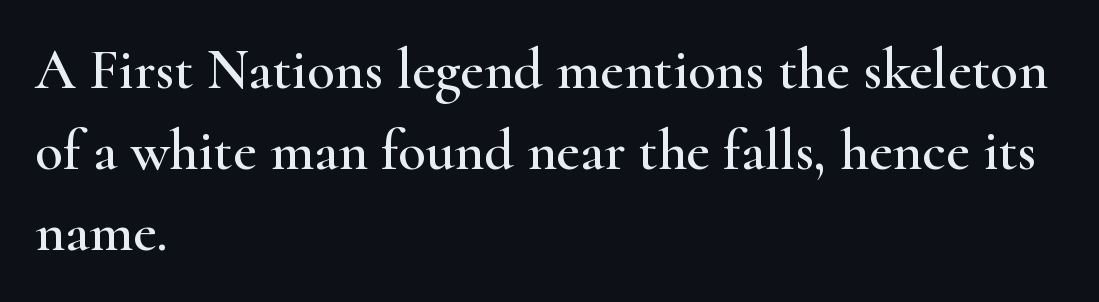
Q: Is the text italic (slanted)? A: No, it is upright.
Q: Is the typeface a serif or a sans-serif typeface? A: Serif.
Q: Is the text underlined? A: No.
Q: How is the paragraph aligned? A: Left-aligned.
Q: Is the spacing between letters normal or unusually wide? A: Normal.
Q: Is the spacing between lines tight, normal or loose? A: Normal.
Q: Width (condensed, normal, or wide)? A: Wide.
Q: Stroke contrast? A: High.
Q: x-height? A: Small.
Q: Monospaced? A: No.
